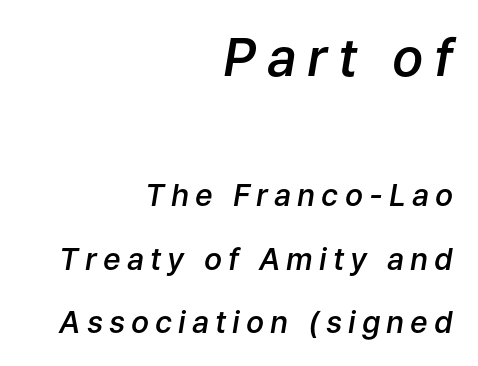
{"italic": "yes", "lean": "right", "slant_degrees": 9, "bold": "semi", "weight": "semibold", "width": "normal", "stroke_contrast": "low", "x_height": "medium", "monospaced": "no", "underline": "no", "align": "right", "line_spacing": "loose", "line_spacing_ratio": 2.11, "letter_spacing": "wide", "letter_spacing_em": 0.2, "larger_block": "first", "size_ratio": 1.73, "glyph_px": 52}
